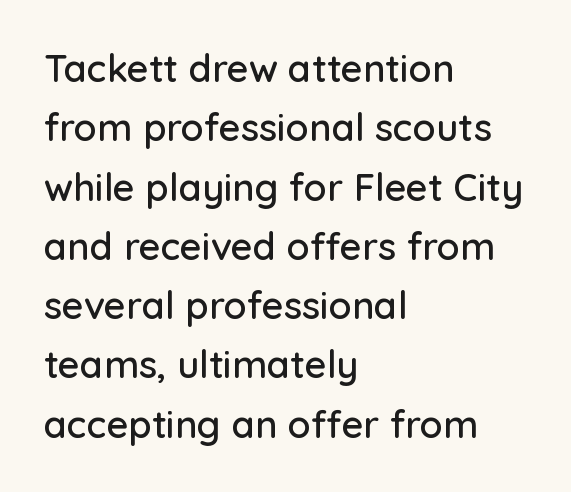
Unmarked baselines from the first word to the last. Serifs: no, the terminals of the letterforms are clean. Letter spacing: default. Left-aligned paragraph, ragged on the right. No italicization has been applied; the sample stays upright.
